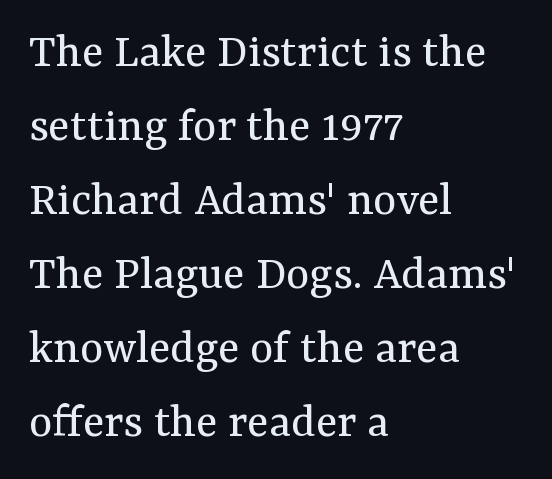
Q: Is the text bold? A: No.
Q: Is the text italic (slanted)? A: No, it is upright.
Q: Is the typeface a serif or a sans-serif typeface? A: Serif.
Q: Is the text underlined? A: No.
Q: How is the paragraph aligned? A: Left-aligned.
Q: Is the spacing between letters normal or unusually wide? A: Normal.
Q: Is the spacing between lines tight, normal or loose? A: Normal.
Q: Width (condensed, normal, or wide)? A: Normal.
Q: Stroke contrast? A: Medium.
Q: x-height? A: Medium.
Q: Monospaced? A: No.
